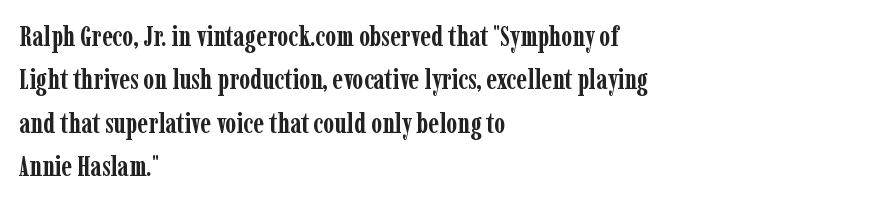
The image shows 28 px semibold, condensed serif type, upright; set left-aligned, normal line spacing (1.55x), normal letter spacing, not underlined; low stroke contrast and a medium x-height.
